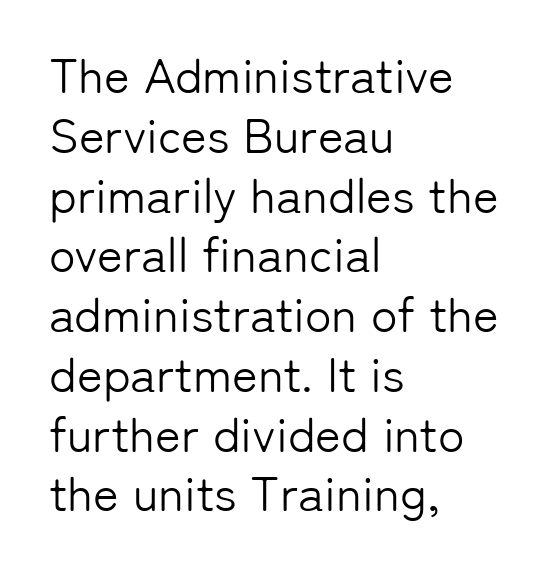
{"serif": "no", "italic": "no", "bold": "no", "weight": "light", "width": "normal", "stroke_contrast": "low", "x_height": "medium", "monospaced": "no", "underline": "no", "align": "left", "line_spacing_ratio": 1.22, "letter_spacing": "normal", "letter_spacing_em": 0.0, "glyph_px": 49}
